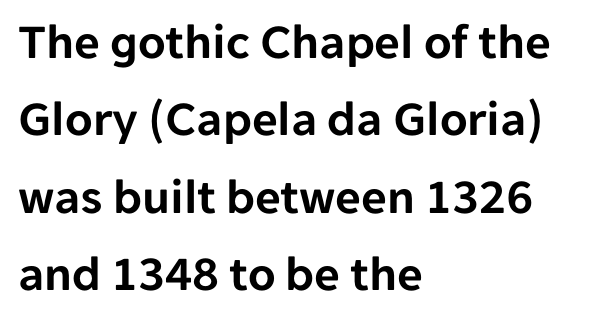
Q: Is the text italic (slanted)? A: No, it is upright.
Q: Is the typeface a serif or a sans-serif typeface? A: Sans-serif.
Q: Is the text underlined? A: No.
Q: How is the paragraph aligned? A: Left-aligned.
Q: Is the spacing between letters normal or unusually wide? A: Normal.
Q: Is the spacing between lines tight, normal or loose? A: Normal.
Q: Width (condensed, normal, or wide)? A: Normal.
Q: Stroke contrast? A: Low.
Q: x-height? A: Medium.
Q: Monospaced? A: No.
